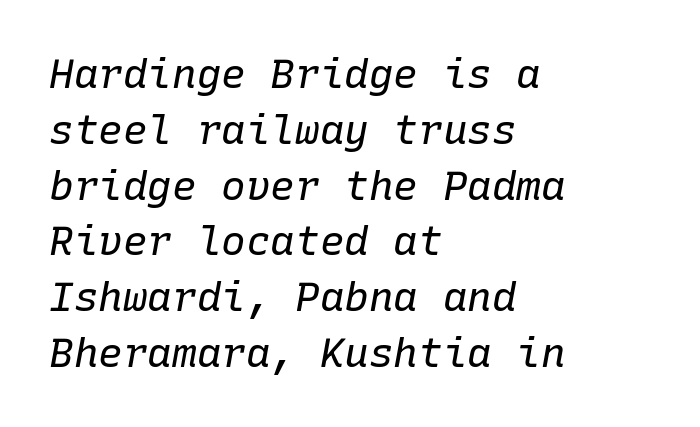
{"italic": "yes", "lean": "right", "slant_degrees": 10, "bold": "no", "weight": "regular", "width": "normal", "stroke_contrast": "low", "x_height": "medium", "monospaced": "yes", "underline": "no", "align": "left", "line_spacing": "normal", "line_spacing_ratio": 1.36, "letter_spacing": "normal", "letter_spacing_em": 0.0, "glyph_px": 41}
